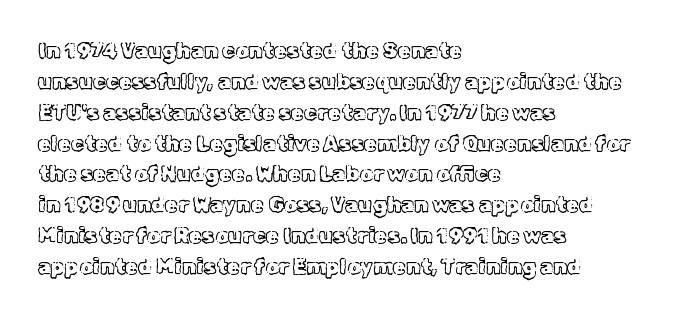
{"italic": "no", "underline": "no", "align": "left", "line_spacing": "normal", "line_spacing_ratio": 1.47, "letter_spacing": "normal", "letter_spacing_em": 0.0, "glyph_px": 21}
